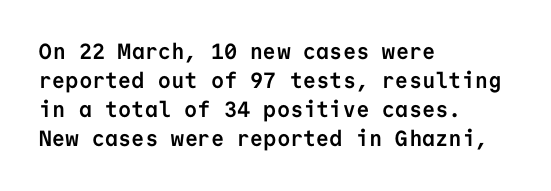
The image shows 22 px bold type, upright; set left-aligned, normal line spacing (1.32x), normal letter spacing, not underlined.
